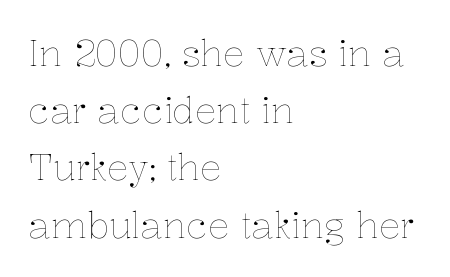
The image shows 36 px thin type, upright; set left-aligned, normal line spacing (1.59x), normal letter spacing, not underlined; low stroke contrast and a medium x-height.
